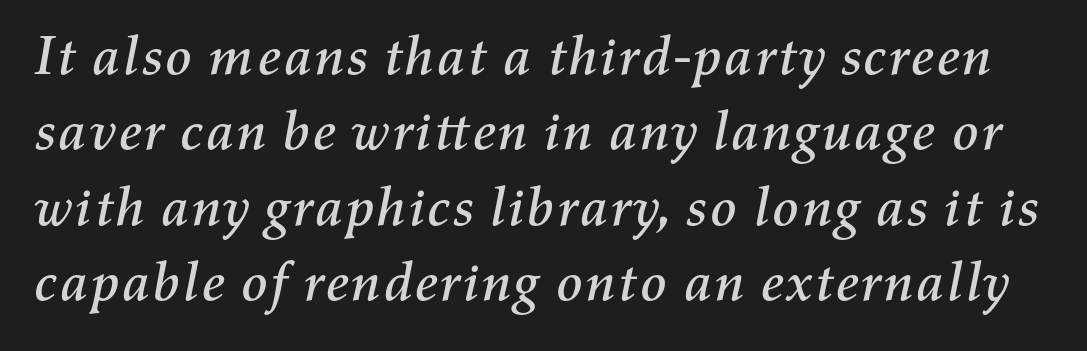
{"italic": "yes", "lean": "right", "slant_degrees": 11, "width": "normal", "stroke_contrast": "medium", "x_height": "medium", "monospaced": "no", "underline": "no", "line_spacing": "normal", "line_spacing_ratio": 1.37, "letter_spacing": "normal", "letter_spacing_em": 0.0, "glyph_px": 55}
